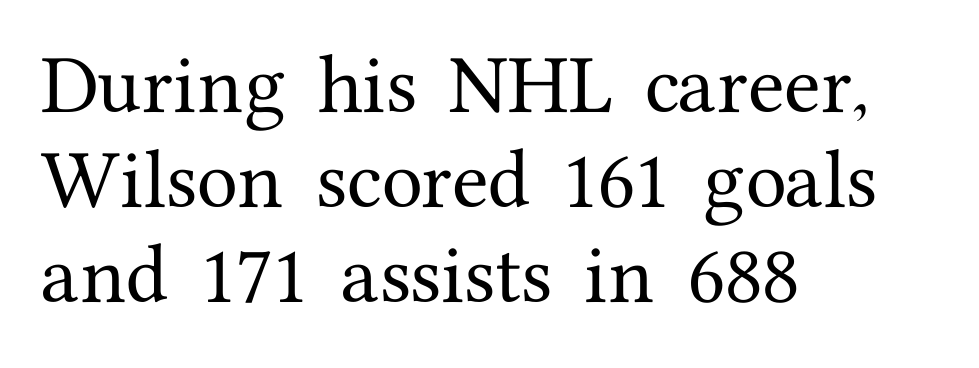
The image shows 67 px serif type, upright; set left-aligned, normal line spacing (1.42x), normal letter spacing, not underlined; medium stroke contrast and a medium x-height.
